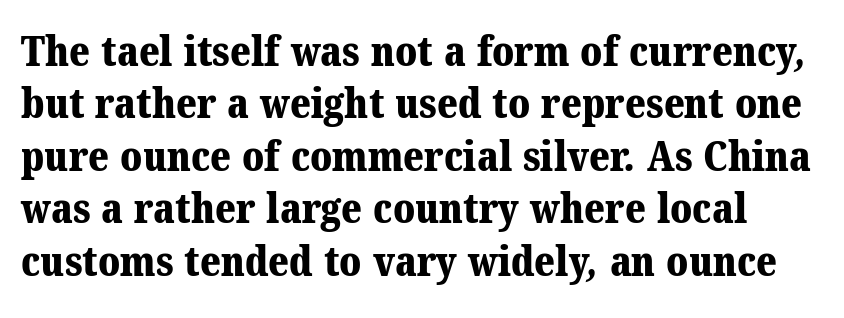
The image shows 42 px bold serif type; set normal line spacing (1.25x), normal letter spacing, not underlined; medium stroke contrast and a medium x-height.
